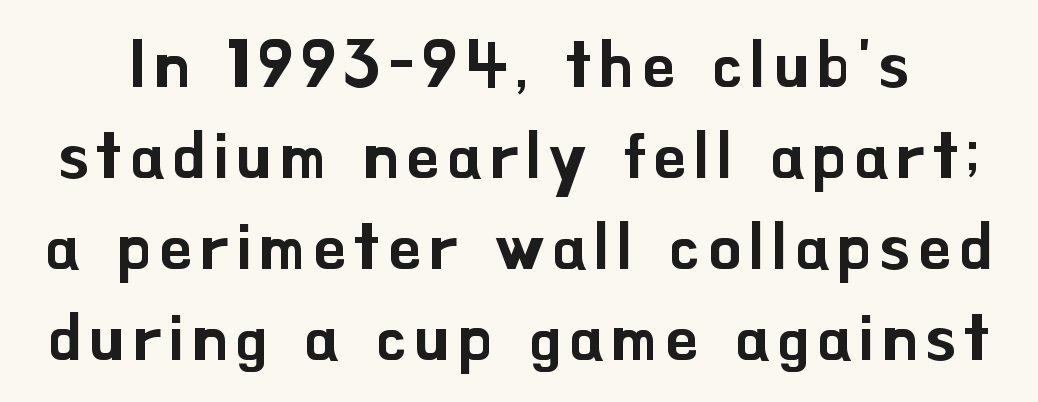
The image shows 65 px sans-serif type, upright; set normal line spacing (1.4x), not underlined; low stroke contrast and a small x-height.
